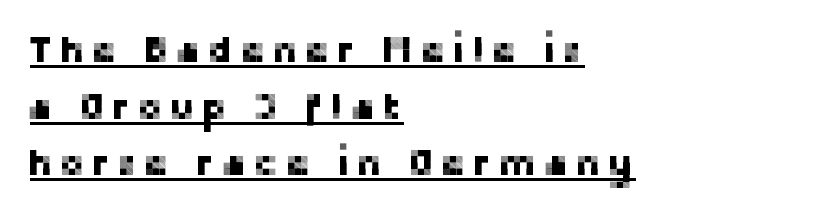
The image shows 38 px sans-serif type, upright; set left-aligned, normal line spacing (1.49x), underlined; low stroke contrast and a medium x-height.
